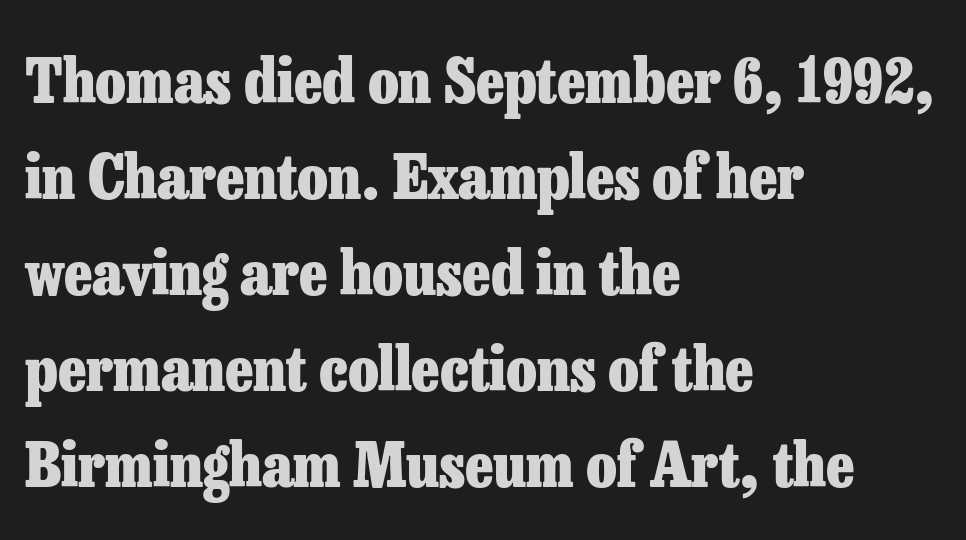
Q: Is the text bold? A: Yes.
Q: Is the text italic (slanted)? A: No, it is upright.
Q: Is the typeface a serif or a sans-serif typeface? A: Serif.
Q: Is the text underlined? A: No.
Q: How is the paragraph aligned? A: Left-aligned.
Q: Is the spacing between letters normal or unusually wide? A: Normal.
Q: Is the spacing between lines tight, normal or loose? A: Normal.
Q: Width (condensed, normal, or wide)? A: Normal.
Q: Stroke contrast? A: Low.
Q: x-height? A: Medium.
Q: Monospaced? A: No.
